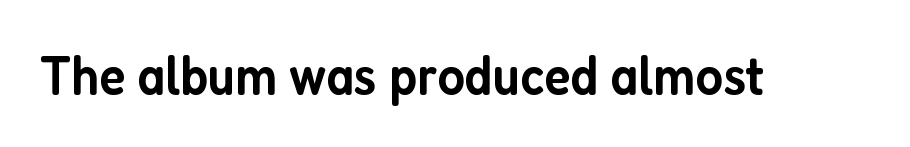
Q: Is the text bold? A: Semi-bold.
Q: Is the text italic (slanted)? A: No, it is upright.
Q: Is the typeface a serif or a sans-serif typeface? A: Sans-serif.
Q: Is the text underlined? A: No.
Q: Is the spacing between letters normal or unusually wide? A: Normal.
Q: Width (condensed, normal, or wide)? A: Condensed.
Q: Stroke contrast? A: Low.
Q: x-height? A: Medium.
Q: Monospaced? A: No.
